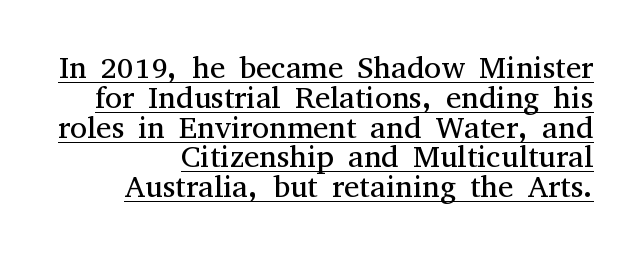
The image shows 31 px regular-weight serif type, upright; set right-aligned, tight line spacing (0.96x), normal letter spacing, underlined; medium stroke contrast and a medium x-height.
